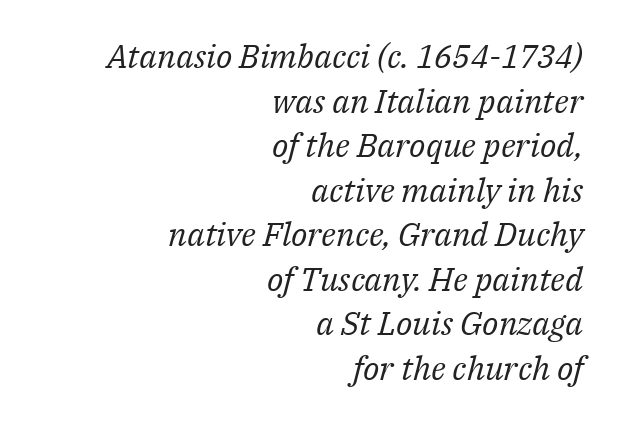
A typesetter would mark this as italic. Letterform terminals end in serifs throughout the passage. The cut favours lightness, reaching ordinary text weight at its darkest. These lines sit exactly where default settings would place them.
